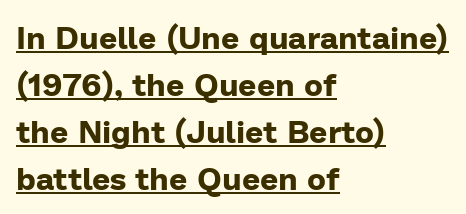
No extra tracking has been applied to these lines. These lines are set flush left with a ragged right edge. Tall strokes in this sample are plumb rather than angled. This is sans-serif lettering, the kind often seen on screens and signage.
